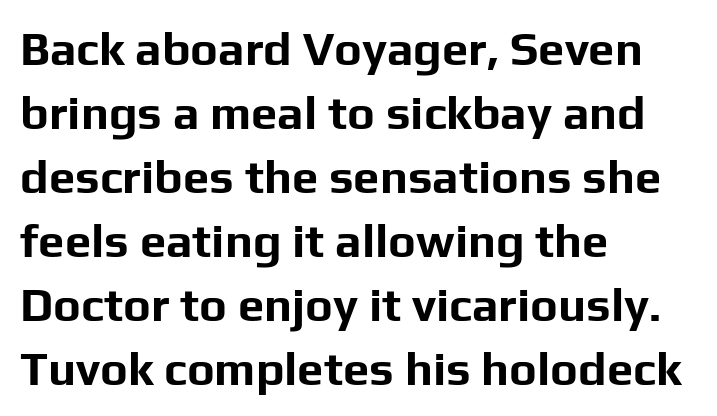
Q: Is the text bold? A: Yes.
Q: Is the text italic (slanted)? A: No, it is upright.
Q: Is the typeface a serif or a sans-serif typeface? A: Sans-serif.
Q: Is the text underlined? A: No.
Q: How is the paragraph aligned? A: Left-aligned.
Q: Is the spacing between letters normal or unusually wide? A: Normal.
Q: Is the spacing between lines tight, normal or loose? A: Normal.
Q: Width (condensed, normal, or wide)? A: Normal.
Q: Stroke contrast? A: Low.
Q: x-height? A: Medium.
Q: Monospaced? A: No.
